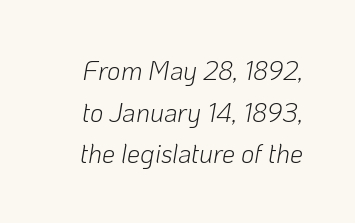
The tracking reads as untouched default to a designer's eye. Rule under the text: the space is simply empty. The typography opts for an oblique posture over an upright one. The letters look calm and open, with moderate or lighter stems.
